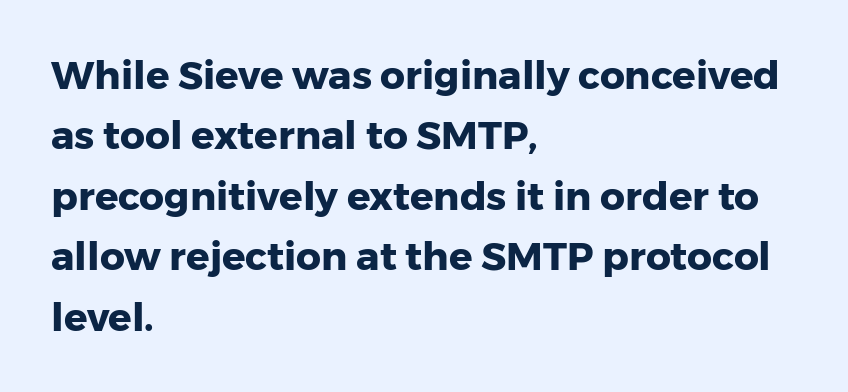
The image shows 39 px heavy sans-serif type, upright; set left-aligned, normal line spacing (1.55x), normal letter spacing, not underlined; low stroke contrast and a medium x-height.
